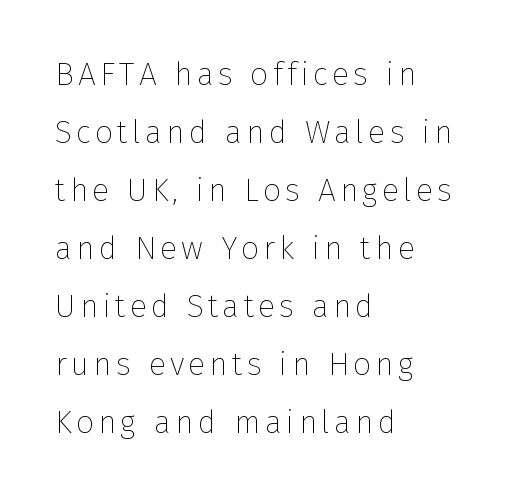
Is this a fixed-width face? No — the glyphs have proportional, varying widths. Each stroke keeps to a modest, everyday thickness or less. The lettering stays uniformly vertical, giving the passage a roman look. Every row of glyphs begins at an identical x-position on the left. Only glyphs here, with clear space below each row. To sum up the face: it is a sans, with no serifs.
